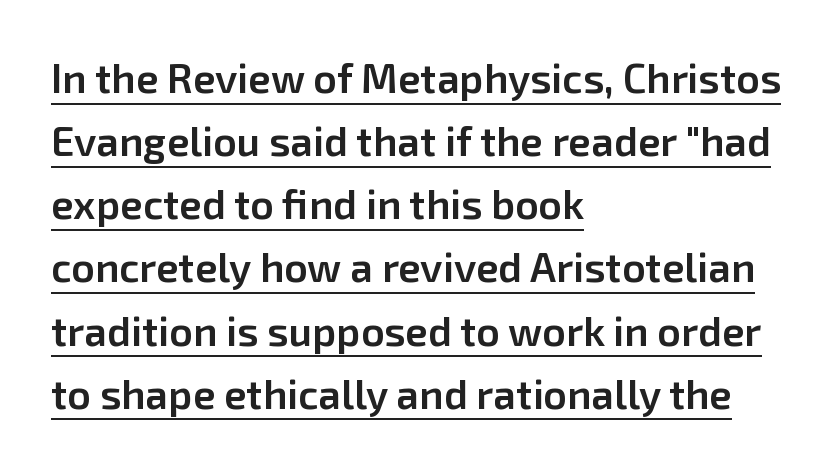
{"serif": "no", "italic": "no", "bold": "semi", "weight": "semibold", "width": "normal", "stroke_contrast": "low", "x_height": "medium", "monospaced": "no", "underline": "yes", "align": "left", "line_spacing": "normal", "line_spacing_ratio": 1.54, "letter_spacing": "normal", "letter_spacing_em": 0.0, "glyph_px": 41}
